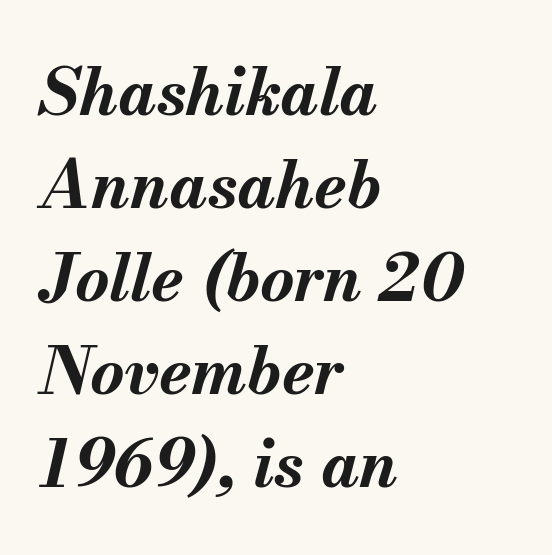
The image shows 66 px bold type, italic (leaning right); set left-aligned, normal line spacing (1.41x), normal letter spacing, not underlined; medium stroke contrast and a small x-height.
